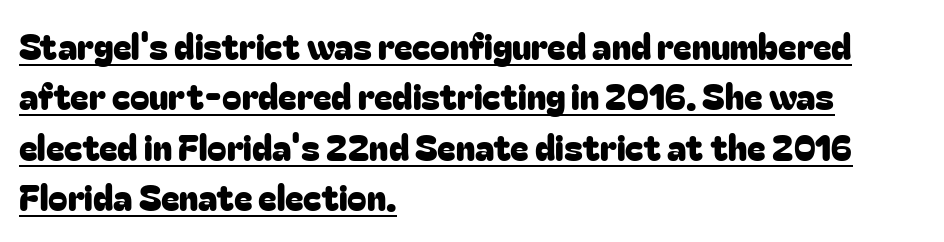
Q: Is the text italic (slanted)? A: No, it is upright.
Q: Is the typeface a serif or a sans-serif typeface? A: Sans-serif.
Q: Is the text underlined? A: Yes.
Q: How is the paragraph aligned? A: Left-aligned.
Q: Is the spacing between letters normal or unusually wide? A: Normal.
Q: Is the spacing between lines tight, normal or loose? A: Normal.
Q: Width (condensed, normal, or wide)? A: Normal.
Q: Stroke contrast? A: Low.
Q: x-height? A: Medium.
Q: Monospaced? A: No.
